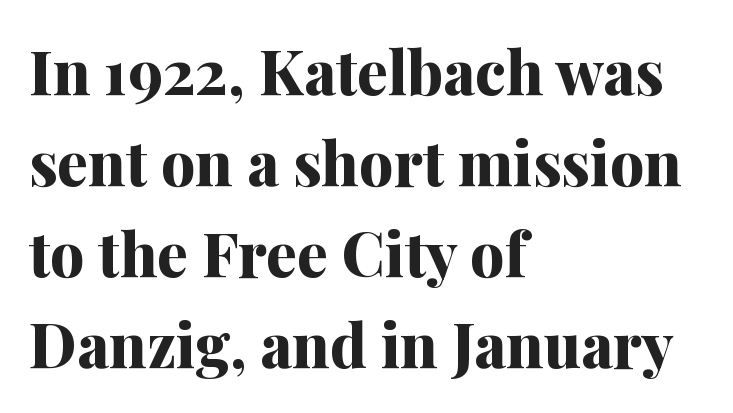
The image shows 61 px bold serif type, upright; set left-aligned, normal line spacing (1.49x), normal letter spacing, not underlined; medium stroke contrast and a medium x-height.
